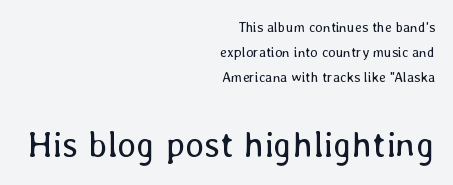
The passage shown is typed in a proportional face where columns would drift. Stems and bowls with no extra thickness — not bold. Nothing unusual about the tracking: characters are spaced as the font intends. These lines are set flush right with a ragged left edge. If you drew a line through each stem, it would be perfectly vertical. The following chunk of copy outweighs the initial chunk in type size.
